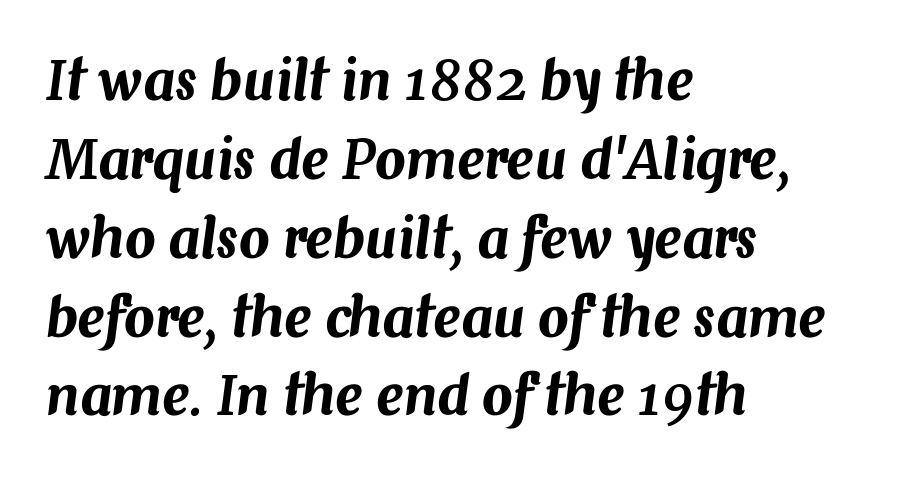
Q: Is the text italic (slanted)? A: Yes, it leans right by about 7 degrees.
Q: Is the text underlined? A: No.
Q: How is the paragraph aligned? A: Left-aligned.
Q: Is the spacing between letters normal or unusually wide? A: Normal.
Q: Is the spacing between lines tight, normal or loose? A: Normal.
Q: Width (condensed, normal, or wide)? A: Normal.
Q: Stroke contrast? A: Medium.
Q: x-height? A: Medium.
Q: Monospaced? A: No.
